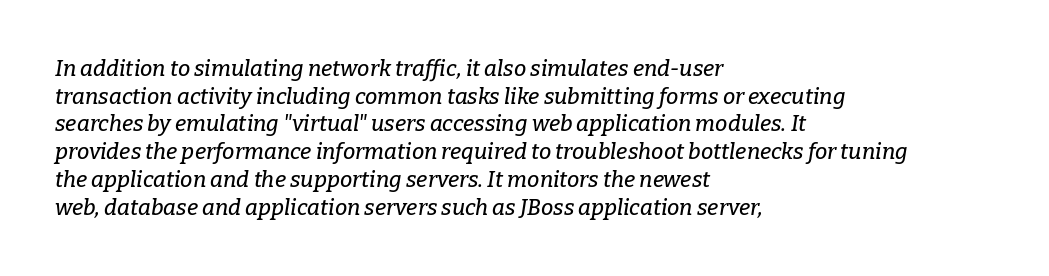
Q: Is the text italic (slanted)? A: Yes, it leans right by about 9 degrees.
Q: Is the text underlined? A: No.
Q: How is the paragraph aligned? A: Left-aligned.
Q: Is the spacing between letters normal or unusually wide? A: Normal.
Q: Is the spacing between lines tight, normal or loose? A: Normal.
